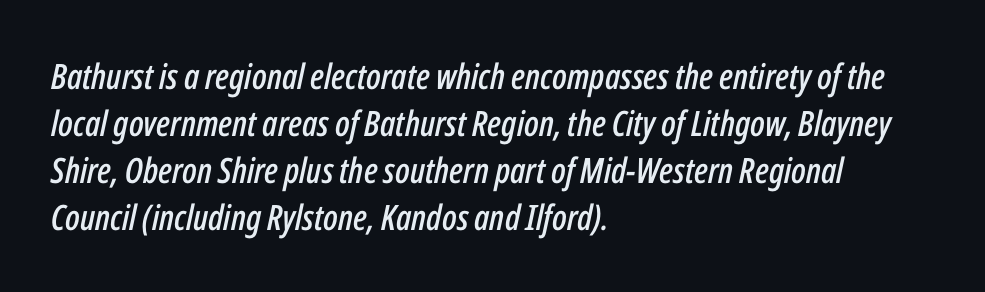
The image shows 35 px condensed type, italic (leaning right); set left-aligned, normal line spacing (1.34x), normal letter spacing, not underlined; low stroke contrast and a medium x-height.
